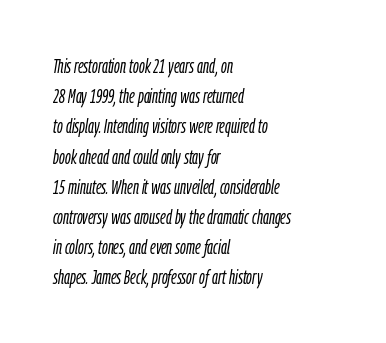
Q: Is the text bold? A: No.
Q: Is the text italic (slanted)? A: Yes, it leans right by about 9 degrees.
Q: Is the text underlined? A: No.
Q: How is the paragraph aligned? A: Left-aligned.
Q: Is the spacing between letters normal or unusually wide? A: Normal.
Q: Is the spacing between lines tight, normal or loose? A: Normal.
